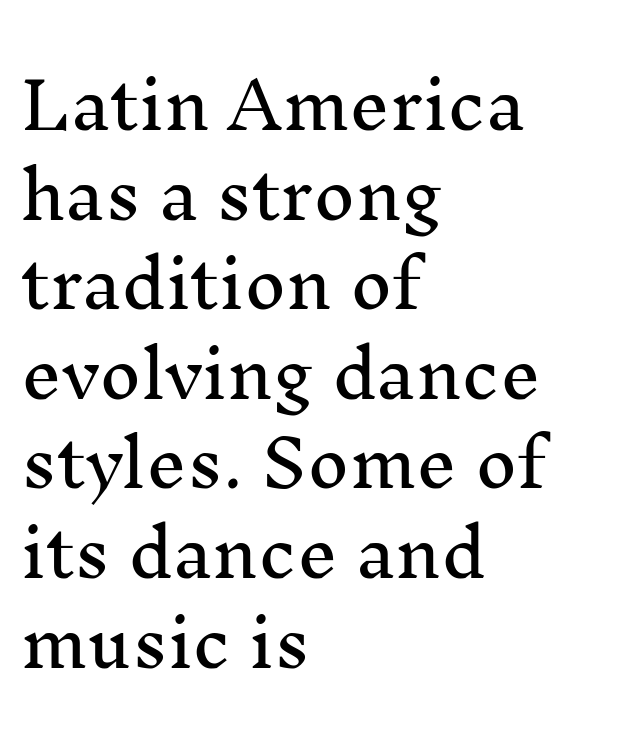
{"serif": "yes", "italic": "no", "width": "normal", "stroke_contrast": "medium", "x_height": "medium", "monospaced": "no", "underline": "no", "align": "left", "line_spacing": "normal", "line_spacing_ratio": 1.4, "letter_spacing": "normal", "letter_spacing_em": 0.0, "glyph_px": 64}
